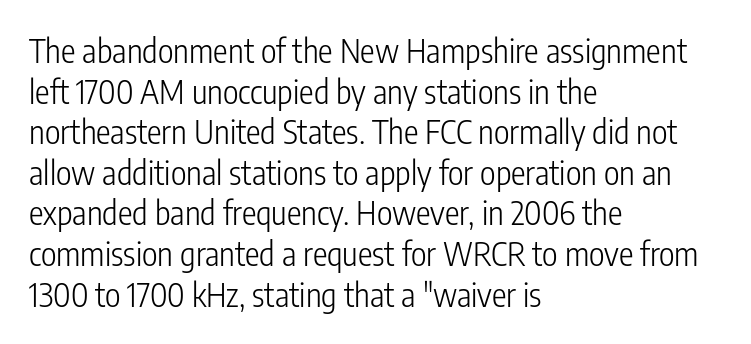
Unmarked baselines from the first word to the last. Every row of glyphs begins at an identical x-position on the left. Honestly, the letter spacing is just normal — you wouldn't notice it. Weight: in the light-to-regular range. Every stem runs plumb, perpendicular to the baseline.
